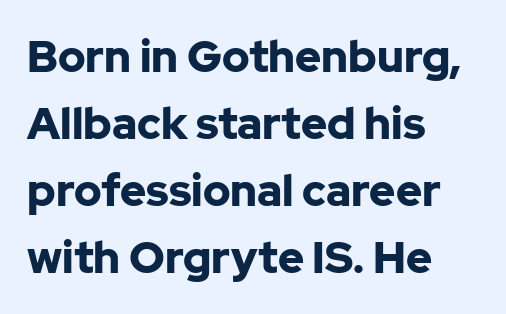
The image shows 44 px bold sans-serif type, upright; set left-aligned, normal line spacing (1.52x), normal letter spacing, not underlined; low stroke contrast and a medium x-height.
